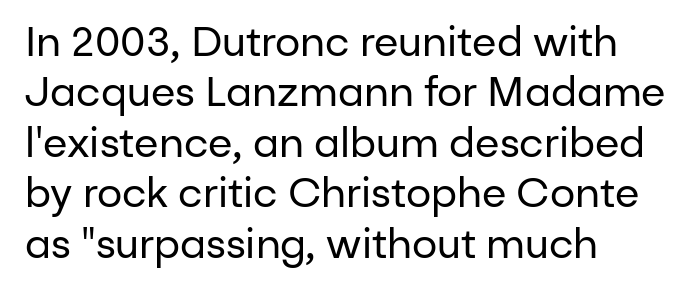
This sample has the flowing, uneven cadence of proportional lettering. You can tell from the bare stems that sans-serif type was used. The space beneath each line is pristine and unruled. Every character sits straight up, as roman type does. In terms of leading, this rendering sits right in the middle.
